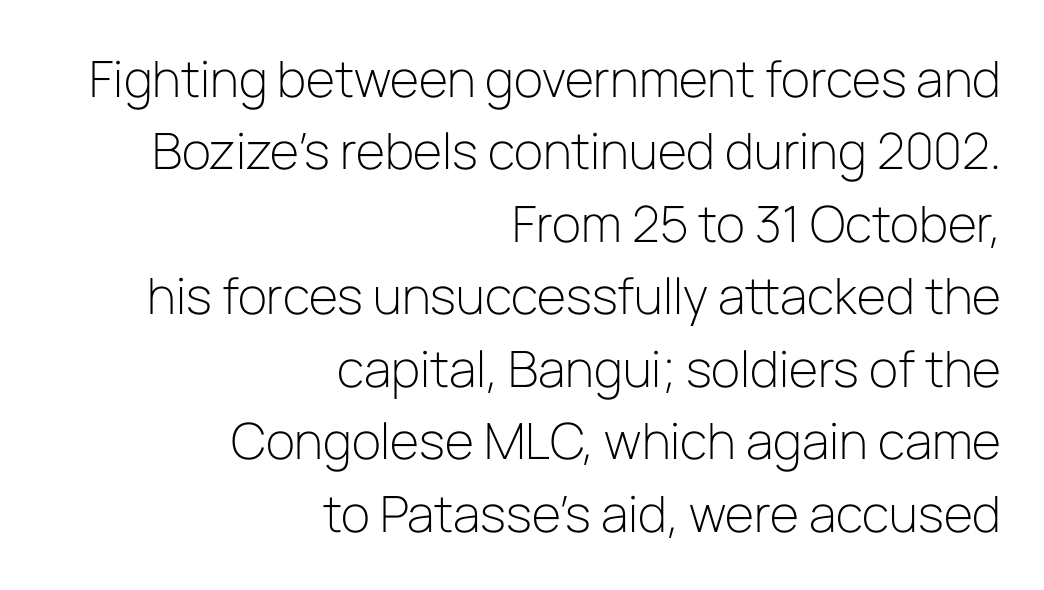
The image shows 50 px light sans-serif type, upright; set right-aligned, normal line spacing (1.45x), normal letter spacing, not underlined; low stroke contrast and a medium x-height.
